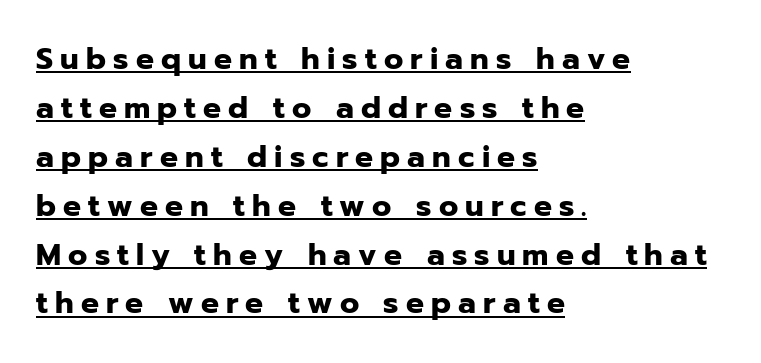
{"serif": "no", "italic": "no", "bold": "yes", "weight": "heavy", "width": "normal", "stroke_contrast": "low", "x_height": "medium", "monospaced": "no", "underline": "yes", "align": "left", "line_spacing": "normal", "line_spacing_ratio": 1.63, "letter_spacing": "wide", "letter_spacing_em": 0.24, "glyph_px": 30}
